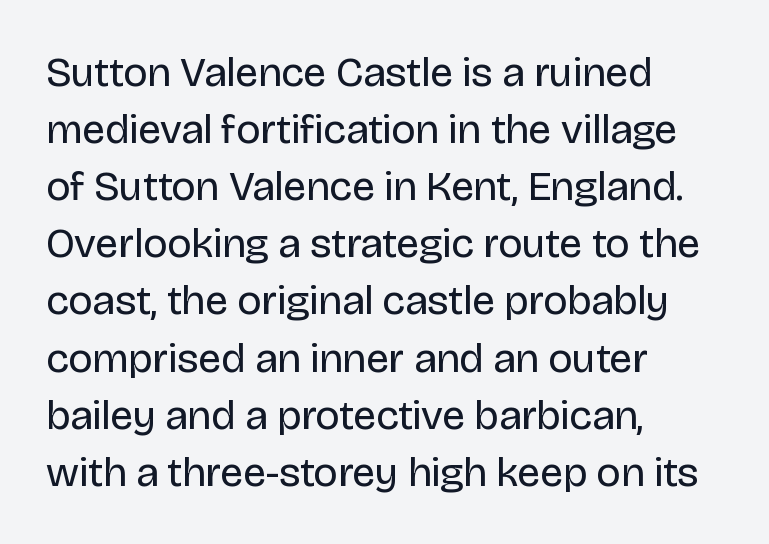
Each letter keeps its own natural width here, so spacing adapts to shape. Posture: straight, roman, zero tilt. Reading down the block, your eye returns to a fixed left position each line. Vertical stems look standard width or narrower in stroke.
